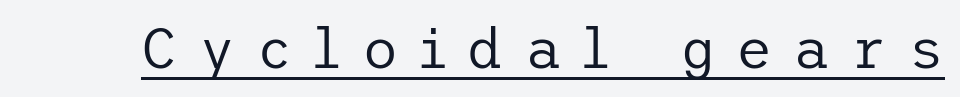
Q: Is the text bold? A: No.
Q: Is the text italic (slanted)? A: No, it is upright.
Q: Is the typeface a serif or a sans-serif typeface? A: Sans-serif.
Q: Is the text underlined? A: Yes.
Q: Is the spacing between letters normal or unusually wide? A: Unusually wide.
Q: Width (condensed, normal, or wide)? A: Normal.
Q: Stroke contrast? A: Low.
Q: x-height? A: Medium.
